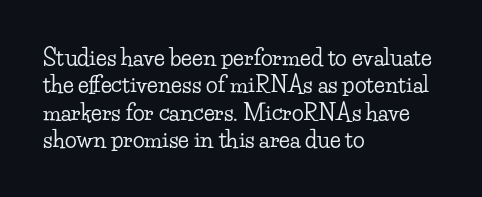
{"italic": "no", "underline": "no", "align": "left", "line_spacing": "normal", "line_spacing_ratio": 1.25, "letter_spacing": "normal", "letter_spacing_em": 0.0, "glyph_px": 22}
